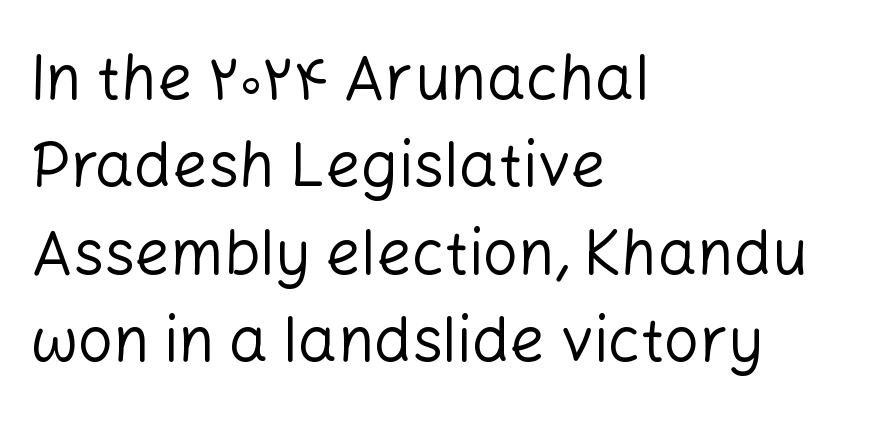
The image shows 62 px regular-weight sans-serif type, upright; set left-aligned, normal line spacing (1.41x), normal letter spacing, not underlined; low stroke contrast and a medium x-height.
